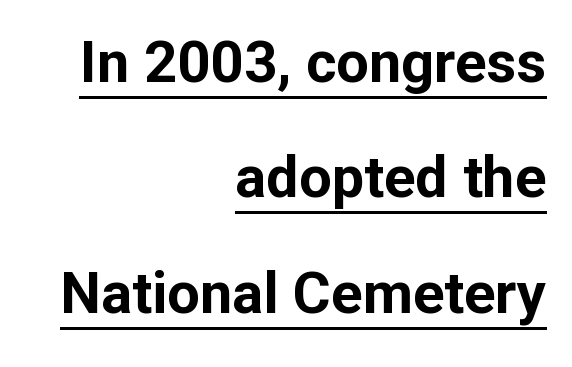
Standard letterfit; no display-style spreading of the glyphs. I'd call this a sans setting — the letters go barefoot. Its strokes are broad and dark, the hallmark of bold type. Quick note: not italic, upright. Glance below the letters and you will spot a drawn line. You could not count columns in this text — the font is proportionally spaced.
